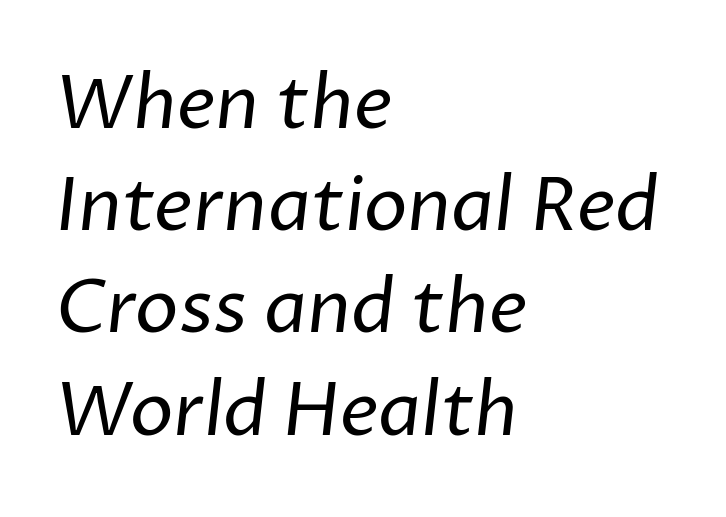
Interline gaps are of average width in this sample. You can tell from the bare stems that sans-serif type was used. Descenders hang freely into open space. Inter-character spacing is left at the font's built-in metrics.
